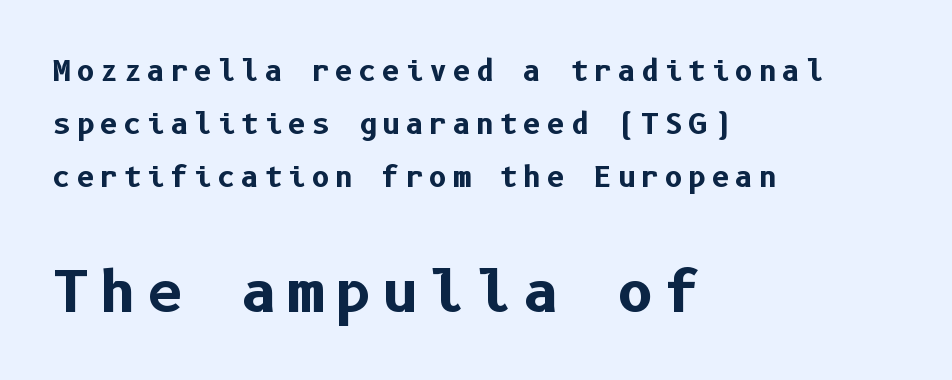
The image shows 56 px bold sans-serif type, upright; set left-aligned, loose line spacing (1.9x), not underlined; the second (bottom) block is 2.0x larger; low stroke contrast and a medium x-height.
